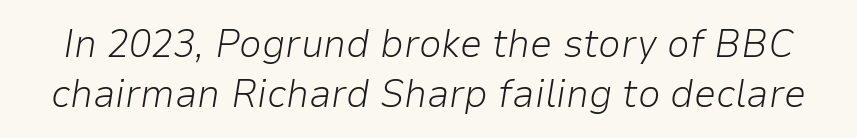
{"italic": "yes", "lean": "right", "slant_degrees": 9, "bold": "no", "weight": "light", "width": "normal", "stroke_contrast": "low", "x_height": "medium", "monospaced": "no", "underline": "no", "line_spacing_ratio": 1.24, "letter_spacing": "normal", "letter_spacing_em": 0.0, "glyph_px": 40}
